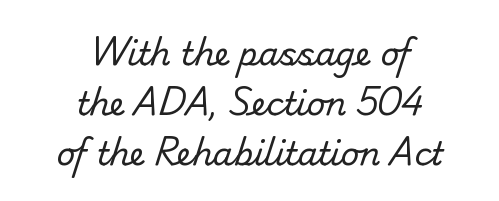
{"serif": "no", "bold": "no", "weight": "regular", "width": "normal", "stroke_contrast": "low", "x_height": "small", "monospaced": "no", "underline": "no", "align": "center", "line_spacing": "normal", "line_spacing_ratio": 1.56, "letter_spacing": "normal", "letter_spacing_em": 0.0, "glyph_px": 32}
